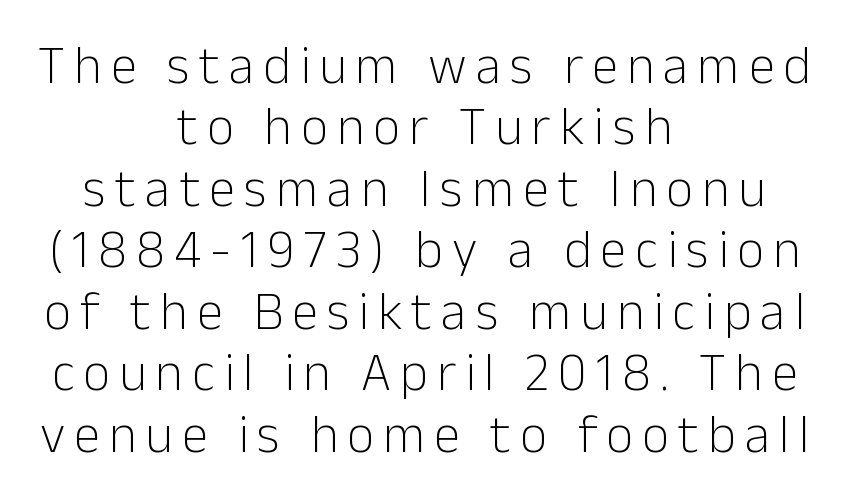
Font category for this specimen: sans-serif. Quick note: underline off. Weight class: somewhere from thin through regular. The face used here is proportionally spaced, like ordinary book or web type. The text block is weighted toward neither margin, spreading evenly from the middle. No italicization has been applied; the sample stays upright.
